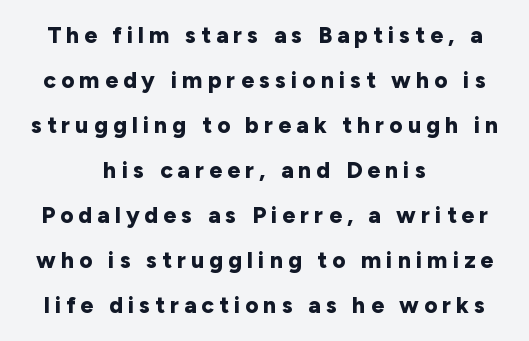
Honestly, the letter spacing is so wide it's the main thing you notice. A roman cut, with each character standing at attention. Has an underline been added? It has not. Caption: multi-line text, centered on the measure. How heavy is the stroke? Heavy — this is a bold. The passage shown stacks its lines with a broad gap.
